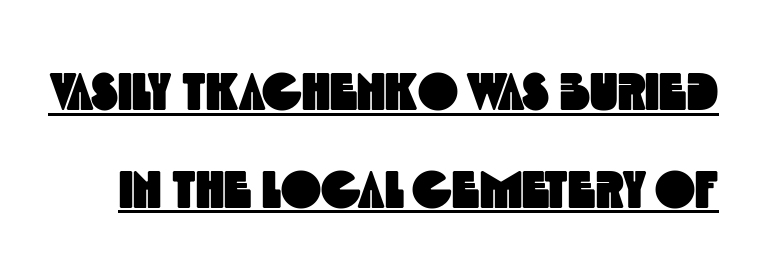
These lines are rendered in a variable-pitch font. The face used here is rendered with its standard letterfit. Observe the absence of serifs on each vertical stroke in this sample. A continuous stroke trails under the words, as in a hyperlink.
